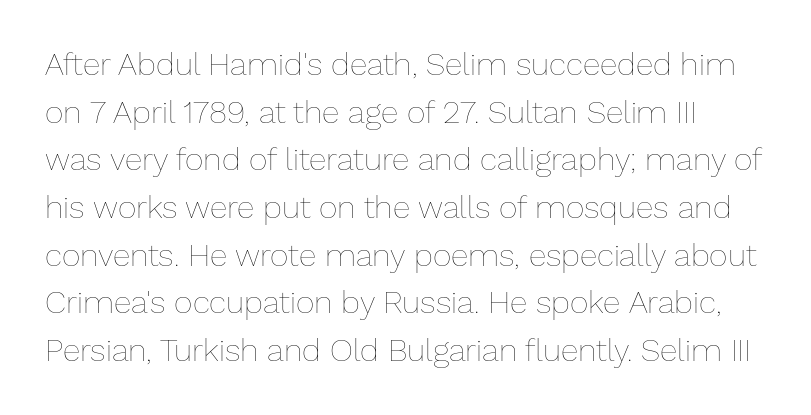
The image shows 32 px thin type, upright; set normal line spacing (1.49x), normal letter spacing, not underlined; low stroke contrast and a medium x-height.
